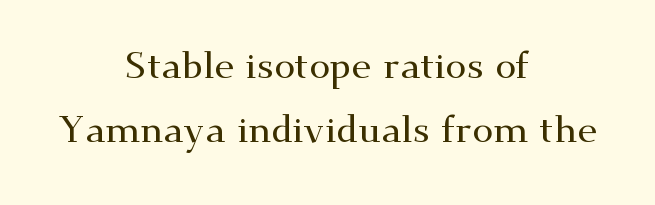
The image shows 38 px wide serif type, upright; set centered, normal line spacing (1.68x), normal letter spacing, not underlined; medium stroke contrast and a small x-height.
